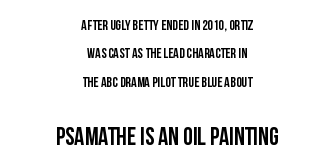
Q: Is the text italic (slanted)? A: No, it is upright.
Q: Is the text underlined? A: No.
Q: How is the paragraph aligned? A: Centered.
Q: Is the spacing between letters normal or unusually wide? A: Normal.
Q: Is the spacing between lines tight, normal or loose? A: Loose.
Q: Which block of text is set in a larger size, the first (top) or the second (bottom)? A: The second (bottom) one.
